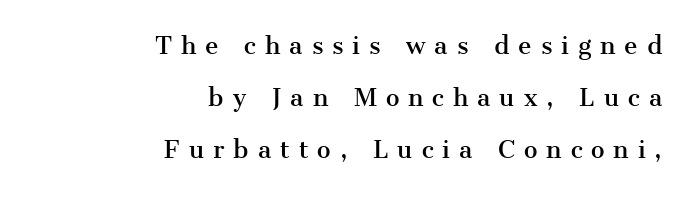
{"italic": "no", "underline": "no", "align": "right", "line_spacing": "loose", "line_spacing_ratio": 2.27, "letter_spacing": "wide", "letter_spacing_em": 0.39, "glyph_px": 23}
